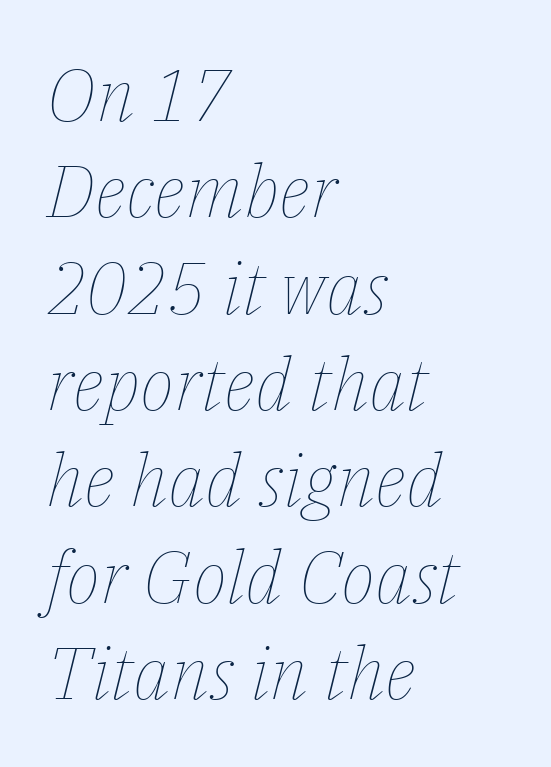
The axis of the letterforms is tilted away from vertical. Look at the tracking — it's just the regular setting, nothing added. Counters stay open thanks to moderate or lighter strokes. How would I describe the line gaps? Plain and ordinary.
